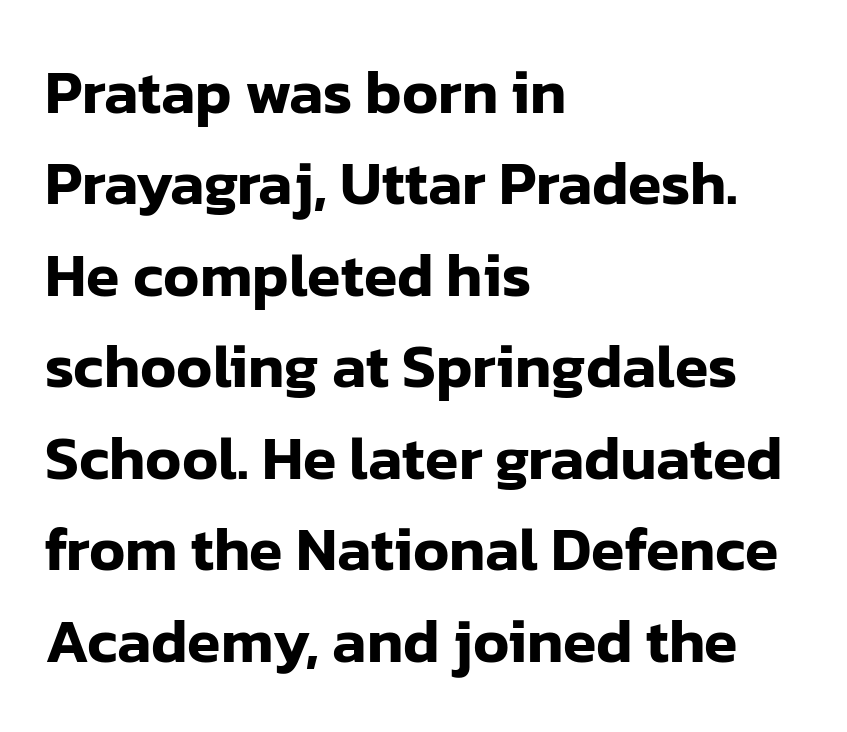
This rendering employs a face without finishing strokes, i.e., a sans-serif. Does extra space separate the letters? No, they use regular spacing. Plain, unruled lines of type. This is roman type, the default non-slanted kind. A typesetter would call this proportional, since set widths differ per character.
